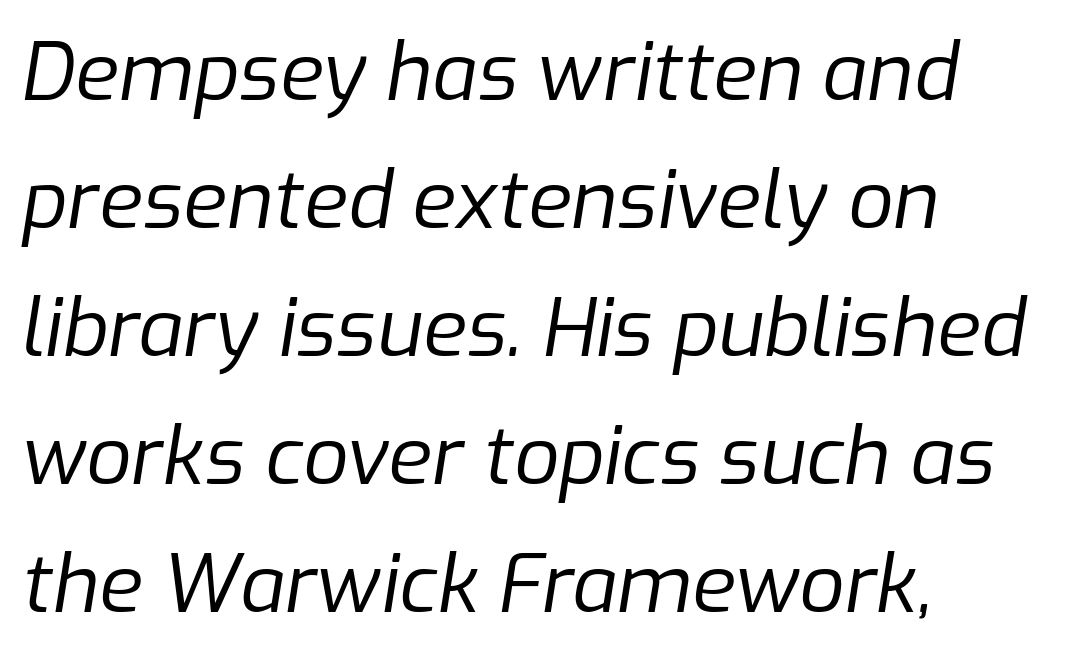
Q: Is the text bold? A: No.
Q: Is the text italic (slanted)? A: Yes, it leans right by about 9 degrees.
Q: Is the text underlined? A: No.
Q: How is the paragraph aligned? A: Left-aligned.
Q: Is the spacing between letters normal or unusually wide? A: Normal.
Q: Is the spacing between lines tight, normal or loose? A: Normal.
Q: Width (condensed, normal, or wide)? A: Normal.
Q: Stroke contrast? A: Low.
Q: x-height? A: Medium.
Q: Monospaced? A: No.
